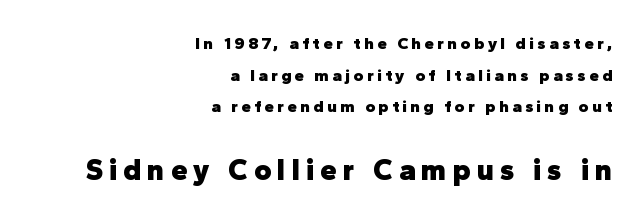
{"serif": "no", "italic": "no", "bold": "yes", "weight": "heavy", "width": "normal", "stroke_contrast": "low", "x_height": "medium", "monospaced": "no", "underline": "no", "align": "right", "line_spacing_ratio": 1.86, "letter_spacing": "wide", "letter_spacing_em": 0.2, "larger_block": "second", "size_ratio": 1.76, "glyph_px": 30}
